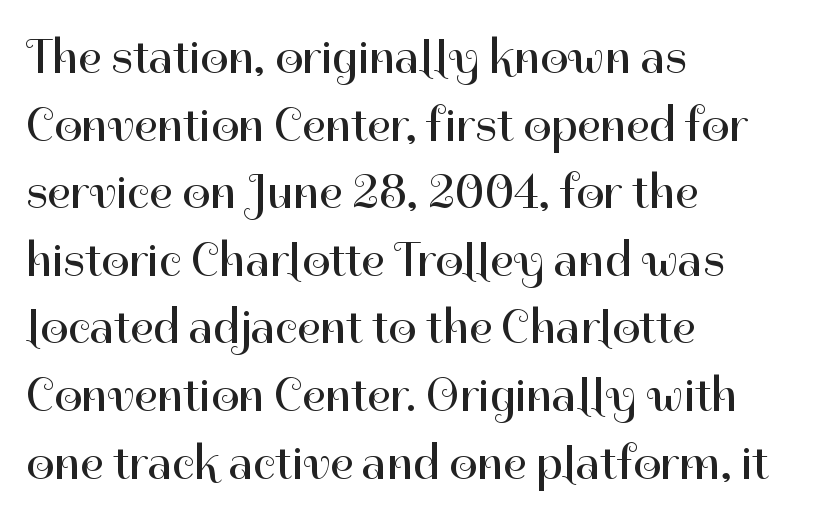
Q: Is the text bold? A: No.
Q: Is the text italic (slanted)? A: No, it is upright.
Q: Is the typeface a serif or a sans-serif typeface? A: Sans-serif.
Q: Is the text underlined? A: No.
Q: How is the paragraph aligned? A: Left-aligned.
Q: Is the spacing between letters normal or unusually wide? A: Normal.
Q: Is the spacing between lines tight, normal or loose? A: Normal.
Q: Width (condensed, normal, or wide)? A: Normal.
Q: Stroke contrast? A: High.
Q: x-height? A: Medium.
Q: Monospaced? A: No.
